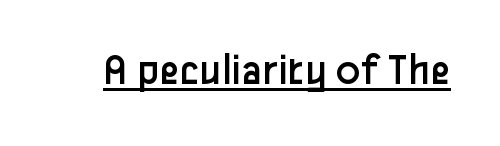
{"serif": "no", "italic": "no", "bold": "no", "weight": "regular", "width": "normal", "stroke_contrast": "low", "x_height": "medium", "monospaced": "no", "underline": "yes", "letter_spacing": "normal", "letter_spacing_em": 0.0, "glyph_px": 45}
